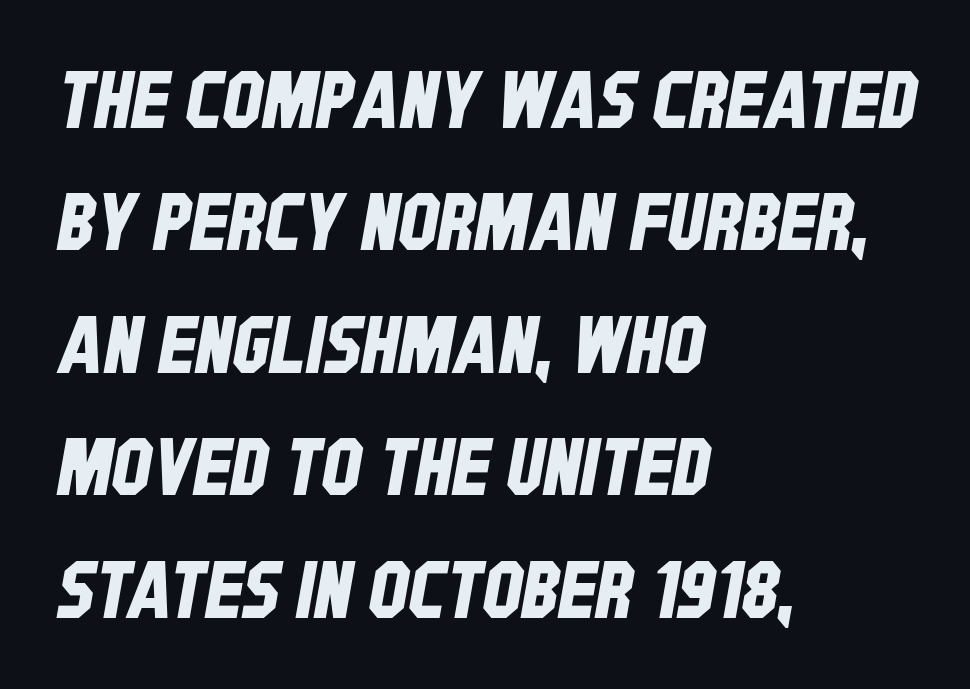
Q: Is the typeface a serif or a sans-serif typeface? A: Sans-serif.
Q: Is the text underlined? A: No.
Q: How is the paragraph aligned? A: Left-aligned.
Q: Is the spacing between letters normal or unusually wide? A: Normal.
Q: Is the spacing between lines tight, normal or loose? A: Normal.
Q: Width (condensed, normal, or wide)? A: Condensed.
Q: Stroke contrast? A: Low.
Q: x-height? A: Large.
Q: Monospaced? A: No.
